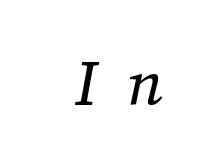
The image shows 69 px regular-weight type; set unusually wide letter spacing (+0.42 em), not underlined; medium stroke contrast and a medium x-height.
